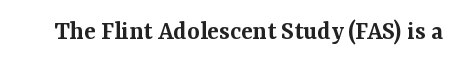
Honestly, the letter spacing is just normal — you wouldn't notice it. Only glyphs here, with clear space below each row. The typography opts for an upright posture over an oblique one. Set as a demibold, roughly 600 on the weight scale.
